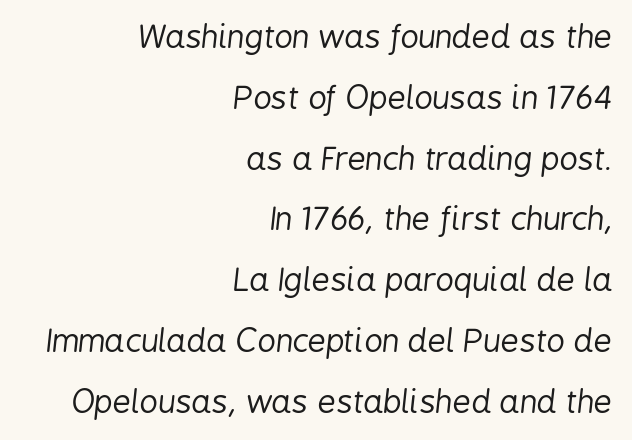
Q: Is the text bold? A: No.
Q: Is the text italic (slanted)? A: Yes, it leans right by about 6 degrees.
Q: Is the text underlined? A: No.
Q: How is the paragraph aligned? A: Right-aligned.
Q: Is the spacing between letters normal or unusually wide? A: Normal.
Q: Is the spacing between lines tight, normal or loose? A: Loose.
Q: Width (condensed, normal, or wide)? A: Condensed.
Q: Stroke contrast? A: Low.
Q: x-height? A: Medium.
Q: Monospaced? A: No.
